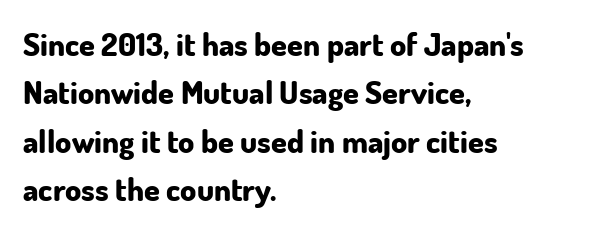
Q: Is the text bold? A: Yes.
Q: Is the text italic (slanted)? A: No, it is upright.
Q: Is the typeface a serif or a sans-serif typeface? A: Sans-serif.
Q: Is the text underlined? A: No.
Q: How is the paragraph aligned? A: Left-aligned.
Q: Is the spacing between letters normal or unusually wide? A: Normal.
Q: Is the spacing between lines tight, normal or loose? A: Normal.
Q: Width (condensed, normal, or wide)? A: Normal.
Q: Stroke contrast? A: Low.
Q: x-height? A: Small.
Q: Monospaced? A: No.
